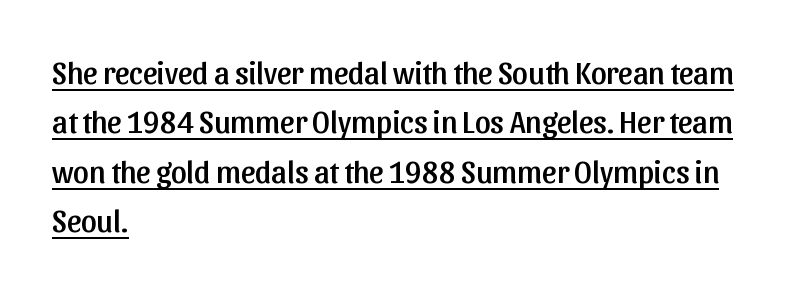
The image shows 31 px sans-serif type, upright; set left-aligned, normal line spacing (1.59x), normal letter spacing, underlined; low stroke contrast and a medium x-height.
